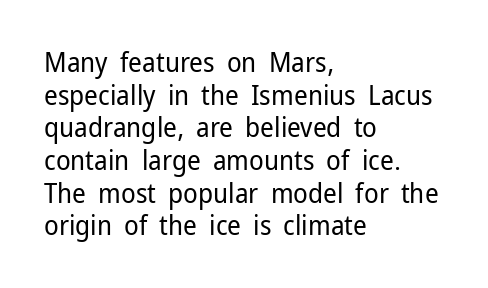
The image shows 27 px text type, upright; set left-aligned, line spacing 1.21x, normal letter spacing, not underlined.
